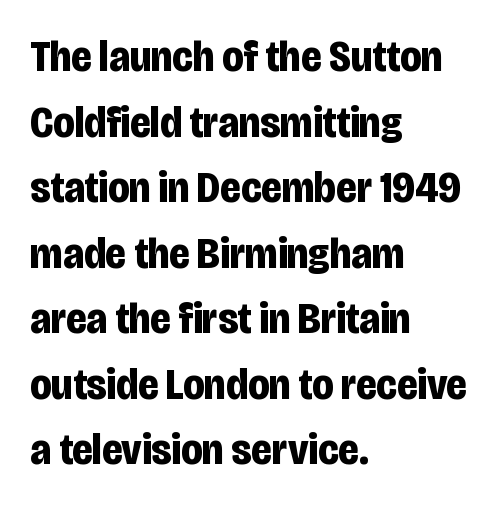
The image shows 44 px bold, condensed sans-serif type, upright; set left-aligned, normal line spacing (1.49x), normal letter spacing, not underlined; low stroke contrast and a large x-height.
